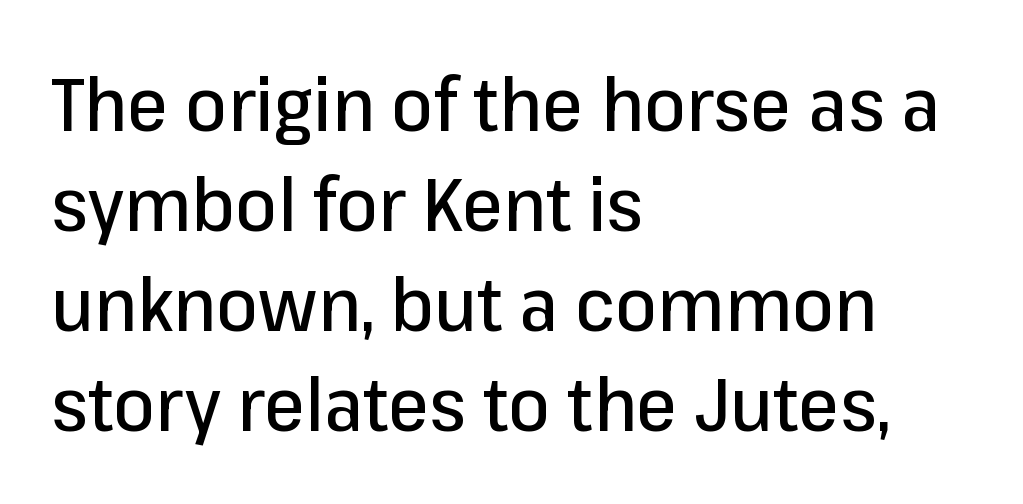
Spacing between characters is what you'd get straight out of the box. The characters display no serif detailing; their extremities are plain. The passage shown is typed in a proportional face where columns would drift. A clean baseline with only descenders dipping below it. You can tell it's not italic because the verticals are truly vertical.
